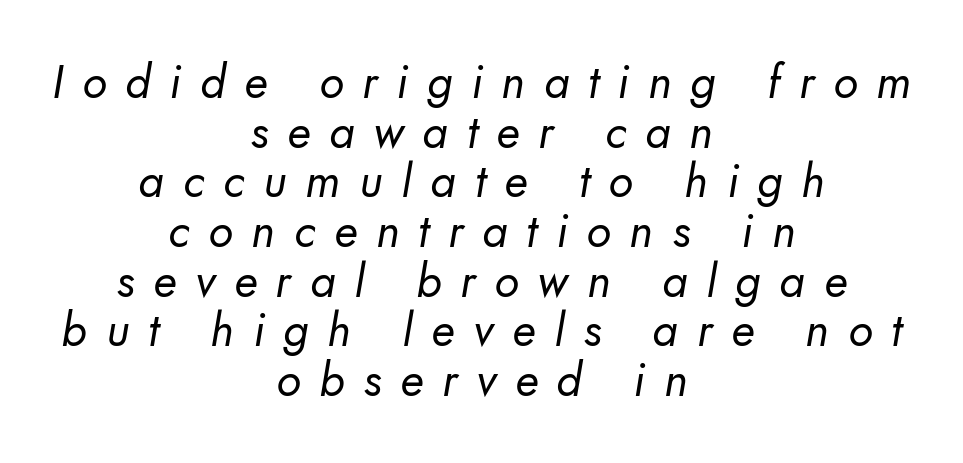
{"serif": "no", "bold": "no", "weight": "regular", "width": "normal", "stroke_contrast": "low", "x_height": "small", "monospaced": "no", "underline": "no", "align": "center", "line_spacing": "tight", "line_spacing_ratio": 1.08, "letter_spacing": "wide", "letter_spacing_em": 0.41, "glyph_px": 46}
